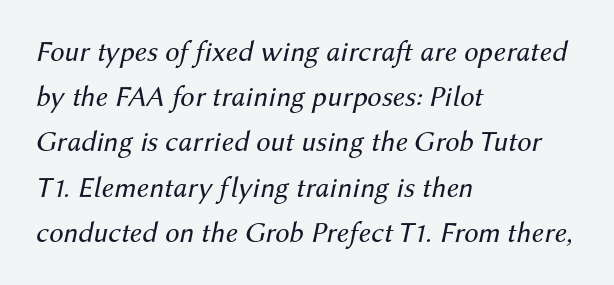
Q: Is the text bold? A: No.
Q: Is the text italic (slanted)? A: Yes, it leans right by about 12 degrees.
Q: Is the text underlined? A: No.
Q: How is the paragraph aligned? A: Left-aligned.
Q: Is the spacing between letters normal or unusually wide? A: Normal.
Q: Is the spacing between lines tight, normal or loose? A: Normal.
Q: Width (condensed, normal, or wide)? A: Normal.
Q: Stroke contrast? A: Medium.
Q: x-height? A: Medium.
Q: Monospaced? A: No.
